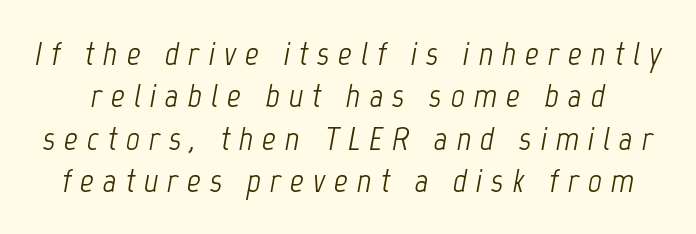
Q: Is the text bold? A: No.
Q: Is the text italic (slanted)? A: Yes, it leans right by about 12 degrees.
Q: Is the text underlined? A: No.
Q: Is the spacing between letters normal or unusually wide? A: Unusually wide.
Q: Is the spacing between lines tight, normal or loose? A: Normal.
Q: Width (condensed, normal, or wide)? A: Condensed.
Q: Stroke contrast? A: Low.
Q: x-height? A: Medium.
Q: Monospaced? A: No.
